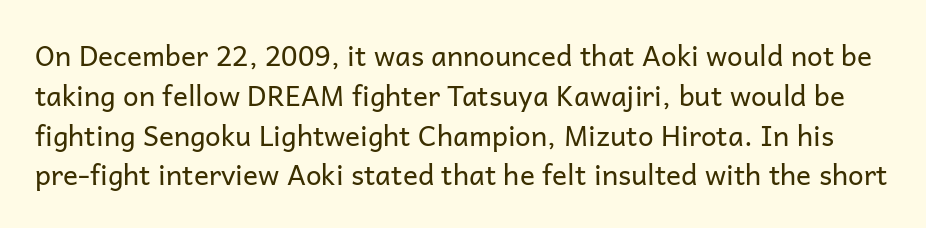
{"serif": "no", "italic": "no", "bold": "no", "weight": "regular", "width": "normal", "stroke_contrast": "low", "x_height": "medium", "monospaced": "no", "underline": "no", "line_spacing": "normal", "line_spacing_ratio": 1.42, "letter_spacing": "normal", "letter_spacing_em": 0.0, "glyph_px": 28}
